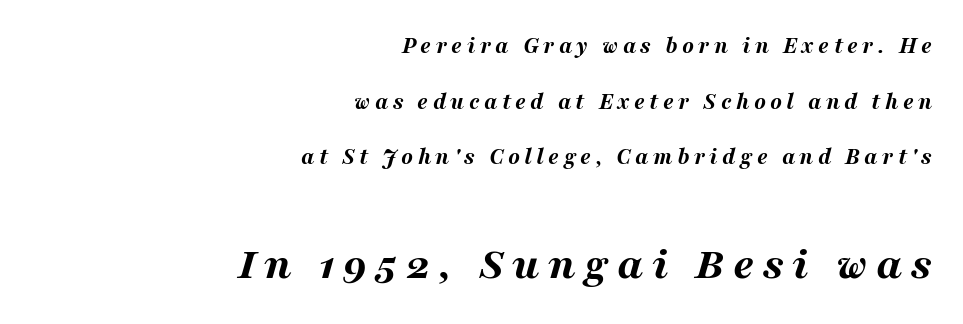
Q: Is the text bold? A: Yes.
Q: Is the text italic (slanted)? A: Yes, it leans right by about 16 degrees.
Q: Is the text underlined? A: No.
Q: How is the paragraph aligned? A: Right-aligned.
Q: Is the spacing between lines tight, normal or loose? A: Loose.
Q: Which block of text is set in a larger size, the first (top) or the second (bottom)? A: The second (bottom) one.
Q: Width (condensed, normal, or wide)? A: Wide.
Q: Stroke contrast? A: Medium.
Q: x-height? A: Medium.
Q: Monospaced? A: No.
